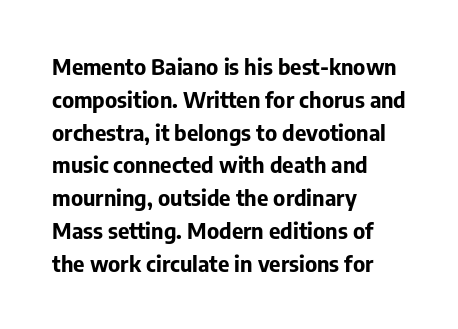
The image shows 22 px bold type, upright; set left-aligned, normal line spacing (1.49x), normal letter spacing, not underlined.
